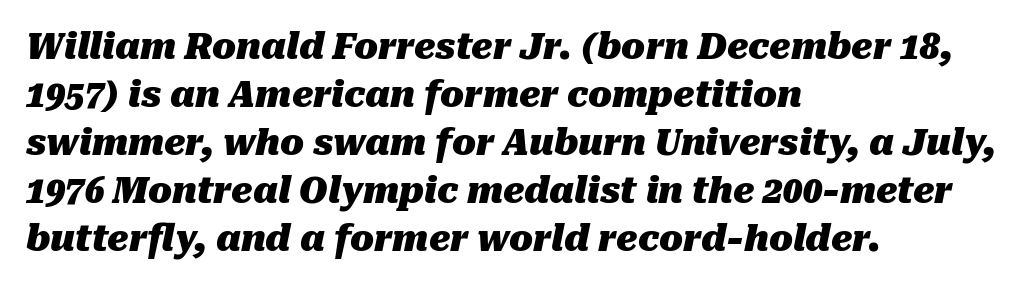
The image shows 35 px heavy type, italic (leaning right); set left-aligned, normal line spacing (1.37x), normal letter spacing, not underlined; medium stroke contrast and a medium x-height.
